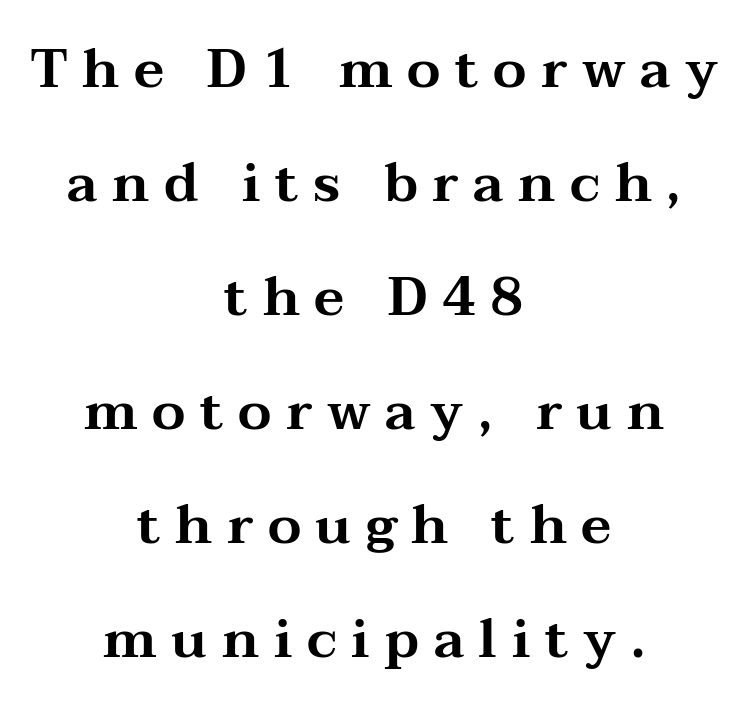
The image shows 54 px wide serif type, upright; set centered, loose line spacing (2.11x), unusually wide letter spacing (+0.27 em), not underlined; medium stroke contrast and a medium x-height.
